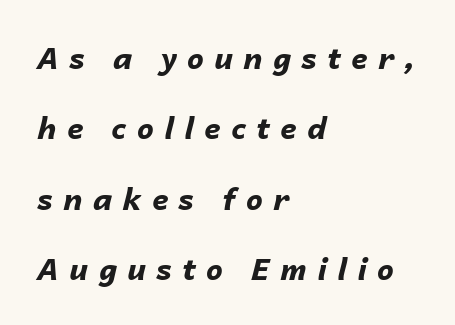
In terms of leading, this rendering errs on the spacious side. Between one letter and the next there's a generous, obvious gap. The typography opts for an oblique posture over an upright one. The face used here is proportionally spaced, like ordinary book or web type. Each line starts at the same left margin while the right side varies. The rendering uses a bold face; every stroke is thick and dark.
